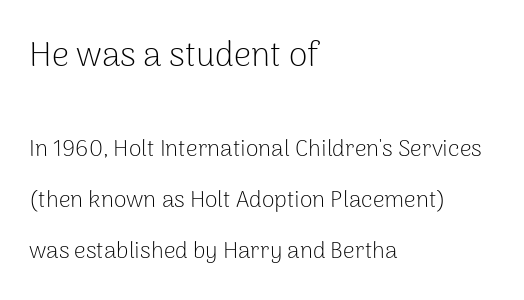
Font category for this specimen: sans-serif. Is this a fixed-width face? No — the glyphs have proportional, varying widths. Widely set lines give the paragraph a tall, airy silhouette. Just letters on the line, the space beneath them empty.
